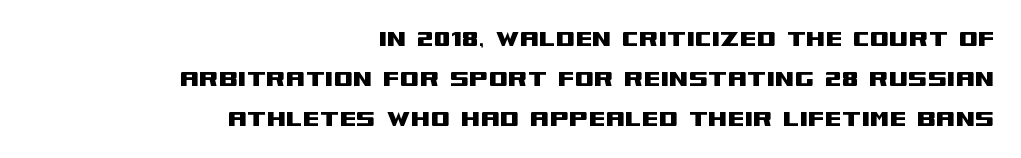
Q: Is the text italic (slanted)? A: No, it is upright.
Q: Is the typeface a serif or a sans-serif typeface? A: Sans-serif.
Q: Is the text underlined? A: No.
Q: How is the paragraph aligned? A: Right-aligned.
Q: Is the spacing between letters normal or unusually wide? A: Normal.
Q: Is the spacing between lines tight, normal or loose? A: Normal.
Q: Width (condensed, normal, or wide)? A: Wide.
Q: Stroke contrast? A: Medium.
Q: x-height? A: Large.
Q: Monospaced? A: No.
